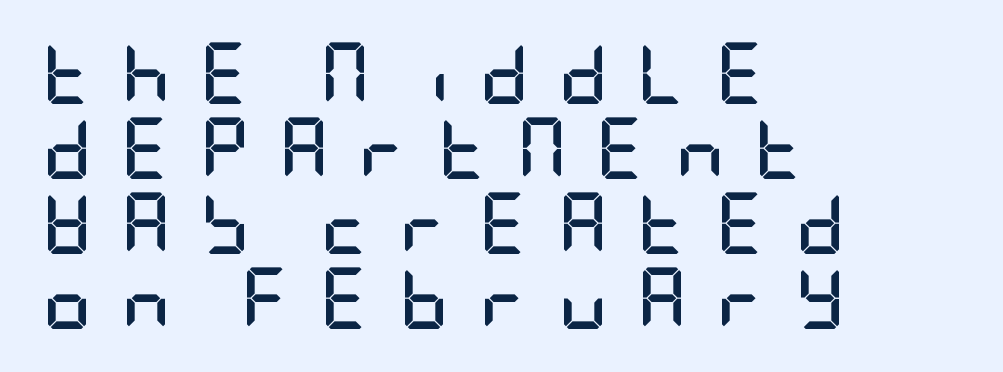
{"serif": "no", "italic": "no", "bold": "yes", "weight": "semibold", "width": "condensed", "stroke_contrast": "low", "x_height": "large", "underline": "no", "align": "left", "line_spacing_ratio": 1.21, "letter_spacing": "wide", "letter_spacing_em": 0.46, "glyph_px": 62}
